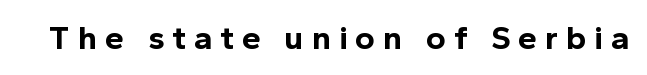
The image shows 34 px bold sans-serif type, upright; set unusually wide letter spacing (+0.23 em), not underlined; a medium x-height.
